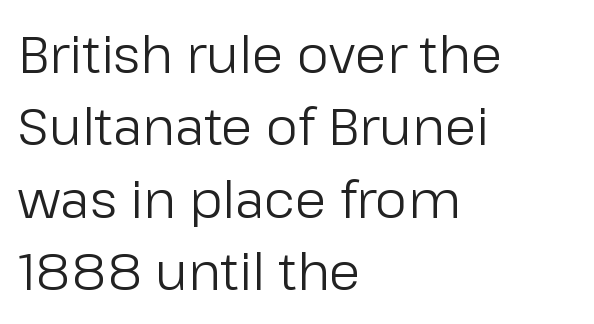
{"serif": "no", "italic": "no", "bold": "no", "weight": "regular", "width": "normal", "stroke_contrast": "low", "x_height": "medium", "monospaced": "no", "underline": "no", "align": "left", "line_spacing": "normal", "line_spacing_ratio": 1.42, "letter_spacing": "normal", "letter_spacing_em": 0.0, "glyph_px": 51}
